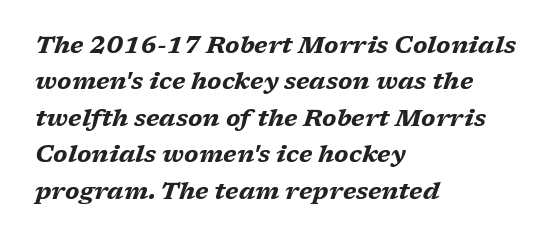
In terms of leading, this rendering sits right in the middle. Strokes here are thick enough to call this a true bold. The foot of each line stays bare and open. Casual observation: everything's shoved over to the left. The typography opts for an oblique posture over an upright one.
